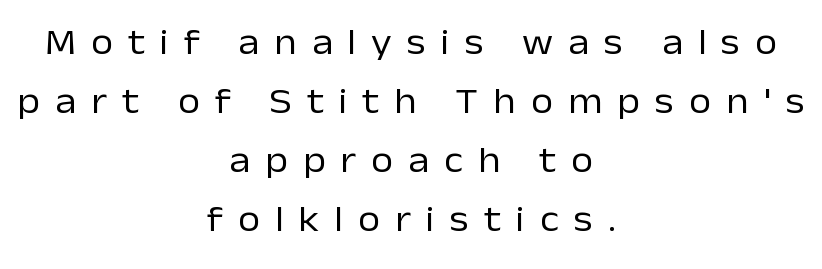
The image shows 36 px regular-weight sans-serif type, upright; set centered, normal line spacing (1.64x), unusually wide letter spacing (+0.42 em), not underlined; low stroke contrast and a medium x-height.
